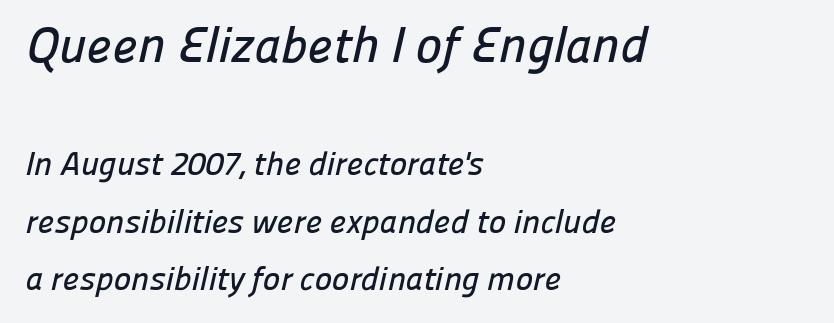
The letters advance in unequal steps, a hallmark of proportional type. Examine the stroke ends and you'll find no serifs. Visually the block forms a straight wall on the left and a jagged coastline on the right. Just letters on the line, the space beneath them empty. In this sample the first text group is rendered at the bigger scale.
